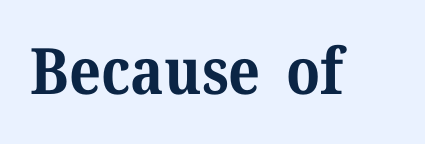
Q: Is the text bold? A: Yes.
Q: Is the text italic (slanted)? A: No, it is upright.
Q: Is the typeface a serif or a sans-serif typeface? A: Serif.
Q: Is the text underlined? A: No.
Q: Is the spacing between letters normal or unusually wide? A: Normal.
Q: Width (condensed, normal, or wide)? A: Normal.
Q: Stroke contrast? A: Medium.
Q: x-height? A: Medium.
Q: Monospaced? A: No.
